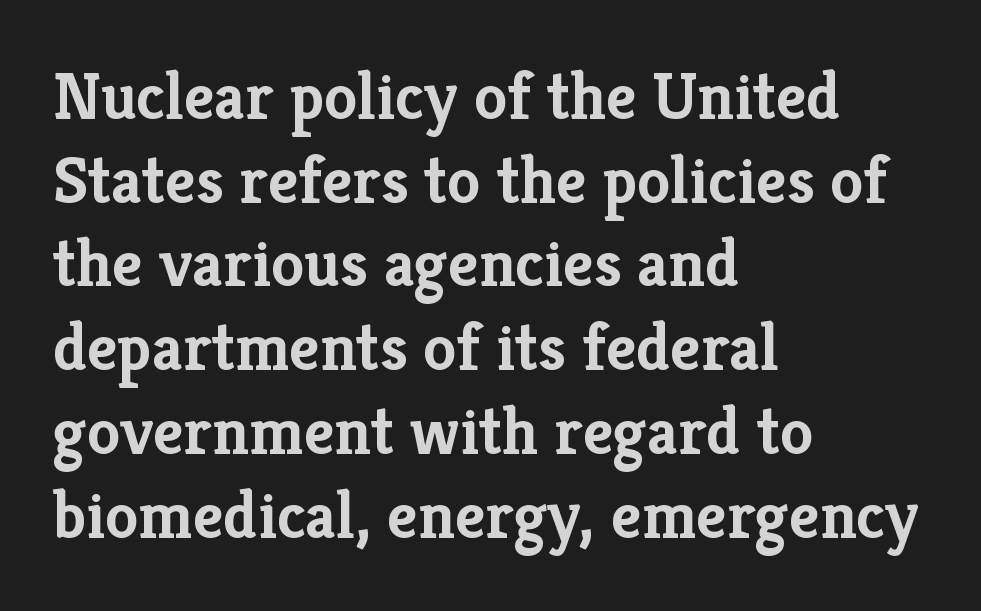
Q: Is the text bold? A: Yes.
Q: Is the text italic (slanted)? A: No, it is upright.
Q: Is the typeface a serif or a sans-serif typeface? A: Serif.
Q: Is the text underlined? A: No.
Q: How is the paragraph aligned? A: Left-aligned.
Q: Is the spacing between letters normal or unusually wide? A: Normal.
Q: Is the spacing between lines tight, normal or loose? A: Normal.
Q: Width (condensed, normal, or wide)? A: Normal.
Q: Stroke contrast? A: Low.
Q: x-height? A: Medium.
Q: Monospaced? A: No.
